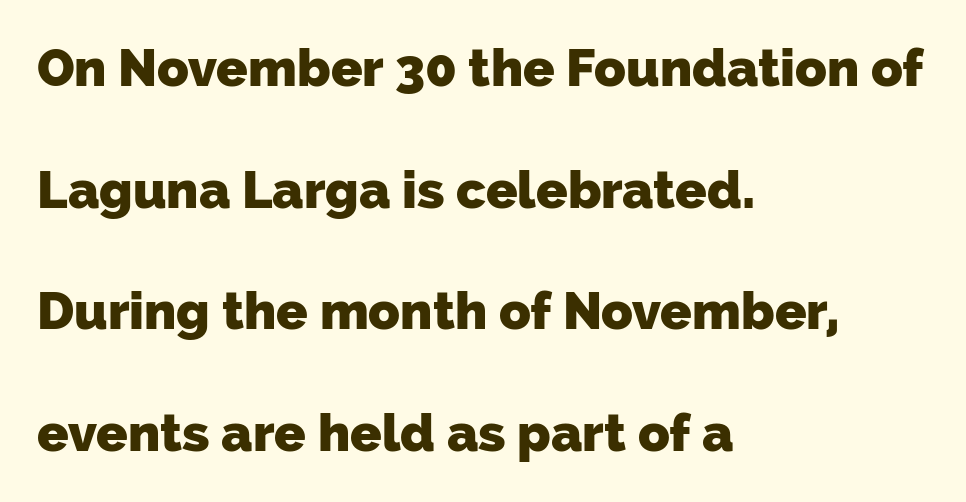
Proportional: the letters do not fall into vertical columns. Tracking here is standard; glyphs follow each other at the usual distance. Rows of type keep a wide berth in the vertical direction. Which margin do the lines hug? The left one — the right edge is uneven.
